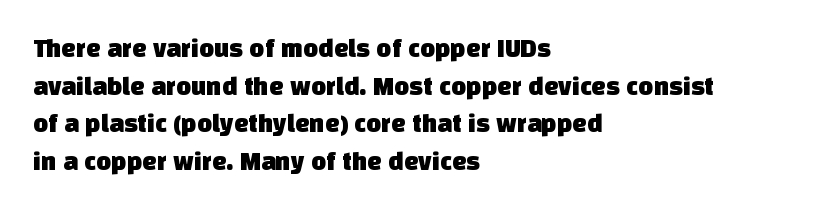
Line beginnings align vertically; line endings do not. Baseline-to-baseline distance is the conventional proportion of letter height. Does extra space separate the letters? No, they use regular spacing. Each row of text sits above clean, open space.
